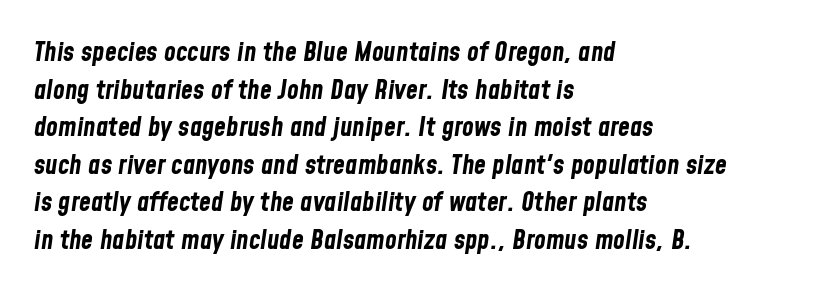
Q: Is the text bold? A: Yes.
Q: Is the text italic (slanted)? A: Yes, it leans right by about 8 degrees.
Q: Is the text underlined? A: No.
Q: How is the paragraph aligned? A: Left-aligned.
Q: Is the spacing between letters normal or unusually wide? A: Normal.
Q: Is the spacing between lines tight, normal or loose? A: Normal.
